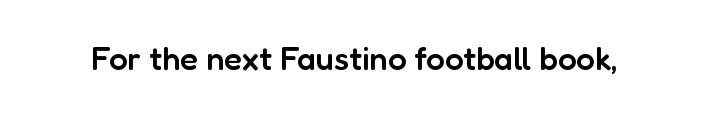
The image shows 33 px semibold sans-serif type, upright; set normal letter spacing, not underlined; low stroke contrast and a medium x-height.
